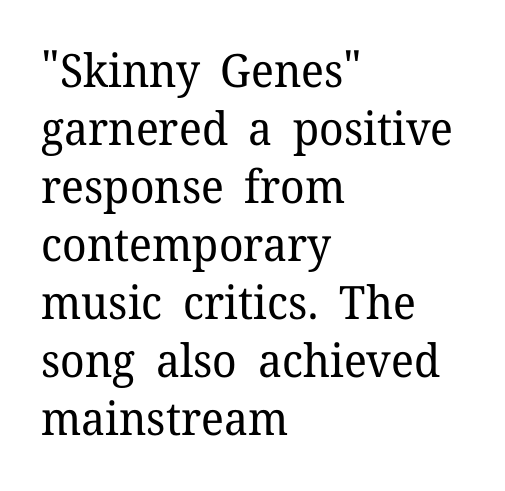
Q: Is the text bold? A: No.
Q: Is the text italic (slanted)? A: No, it is upright.
Q: Is the typeface a serif or a sans-serif typeface? A: Serif.
Q: Is the text underlined? A: No.
Q: How is the paragraph aligned? A: Left-aligned.
Q: Is the spacing between letters normal or unusually wide? A: Normal.
Q: Is the spacing between lines tight, normal or loose? A: Normal.
Q: Width (condensed, normal, or wide)? A: Normal.
Q: Stroke contrast? A: Low.
Q: x-height? A: Medium.
Q: Monospaced? A: No.
